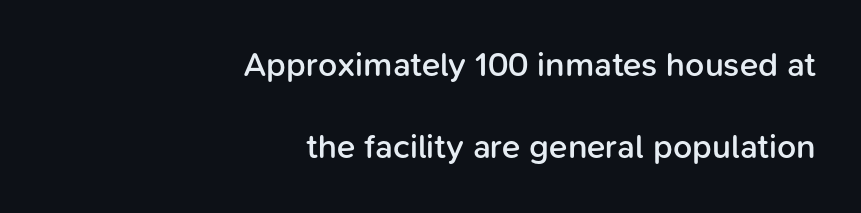
{"serif": "no", "italic": "no", "bold": "semi", "weight": "semibold", "width": "normal", "stroke_contrast": "low", "x_height": "medium", "monospaced": "no", "underline": "no", "align": "right", "line_spacing": "loose", "line_spacing_ratio": 2.42, "letter_spacing": "normal", "letter_spacing_em": 0.0, "glyph_px": 34}
